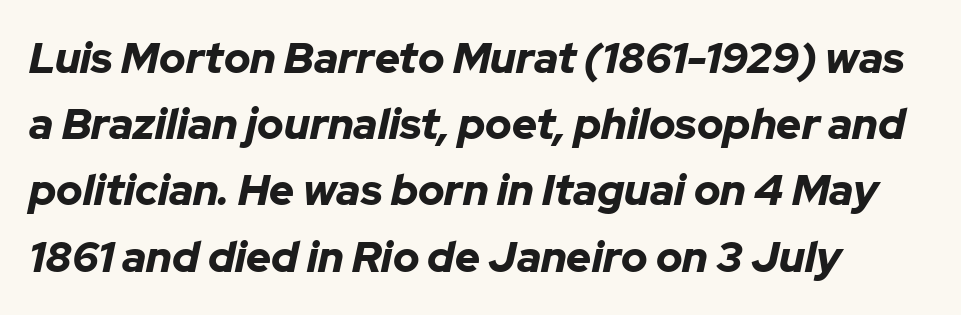
The image shows 43 px bold type, italic (leaning right); set left-aligned, normal line spacing (1.54x), normal letter spacing, not underlined; low stroke contrast and a medium x-height.
